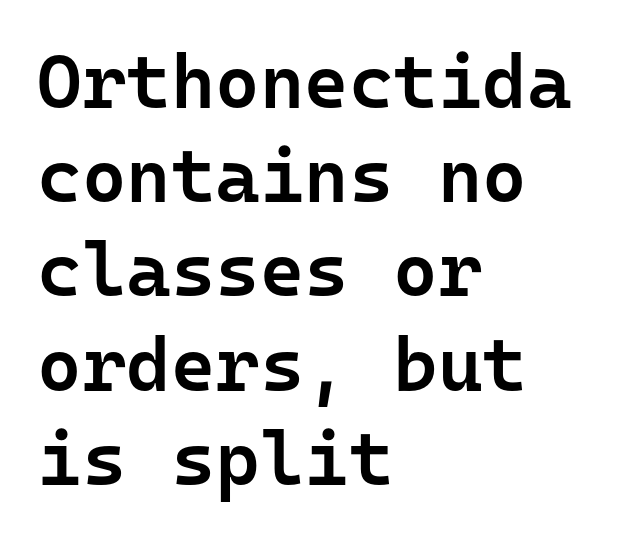
{"serif": "no", "italic": "no", "bold": "semi", "weight": "semibold", "width": "normal", "stroke_contrast": "low", "x_height": "medium", "monospaced": "yes", "underline": "no", "align": "left", "line_spacing_ratio": 1.24, "letter_spacing": "normal", "letter_spacing_em": 0.0, "glyph_px": 76}
